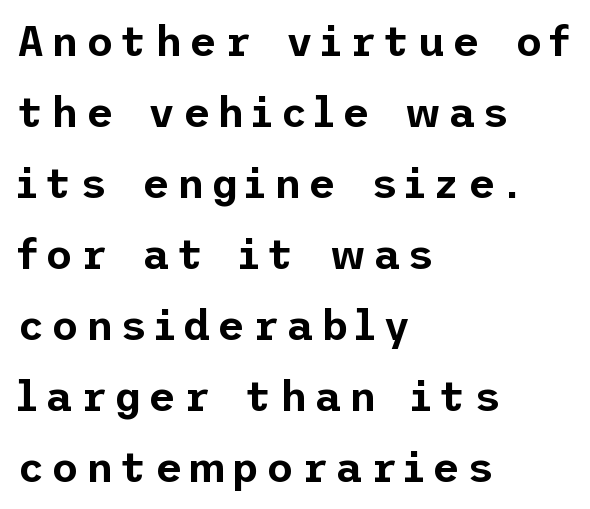
{"serif": "no", "italic": "no", "width": "normal", "stroke_contrast": "low", "x_height": "medium", "underline": "no", "align": "left", "line_spacing": "normal", "line_spacing_ratio": 1.69, "glyph_px": 42}
